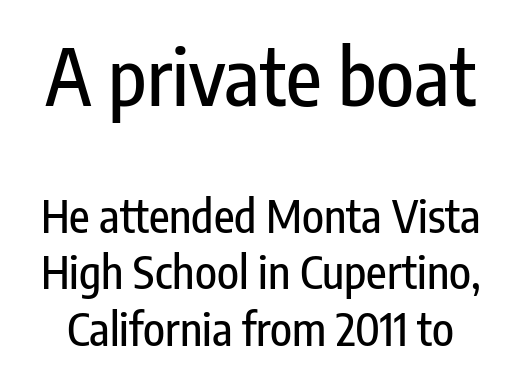
Q: Is the text italic (slanted)? A: No, it is upright.
Q: Is the typeface a serif or a sans-serif typeface? A: Sans-serif.
Q: Is the text underlined? A: No.
Q: Is the spacing between letters normal or unusually wide? A: Normal.
Q: Is the spacing between lines tight, normal or loose? A: Normal.
Q: Which block of text is set in a larger size, the first (top) or the second (bottom)? A: The first (top) one.
Q: Width (condensed, normal, or wide)? A: Condensed.
Q: Stroke contrast? A: Low.
Q: x-height? A: Medium.
Q: Monospaced? A: No.
